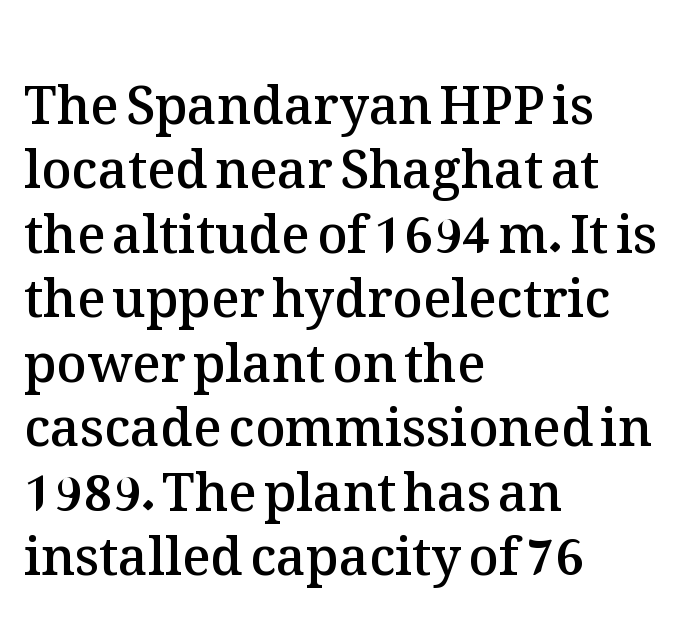
{"italic": "no", "bold": "semi", "weight": "semibold", "width": "normal", "stroke_contrast": "medium", "x_height": "medium", "monospaced": "no", "underline": "no", "align": "left", "line_spacing_ratio": 1.24, "letter_spacing": "normal", "letter_spacing_em": 0.0, "glyph_px": 52}
